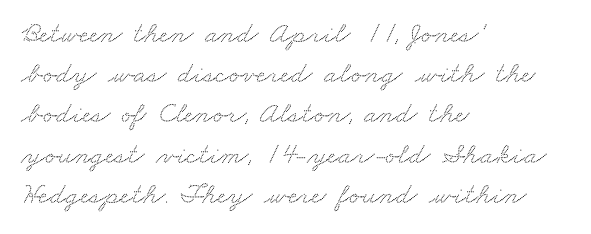
The image shows 30 px wide serif type; set left-aligned, normal line spacing (1.34x), normal letter spacing, not underlined; medium stroke contrast and a small x-height.
